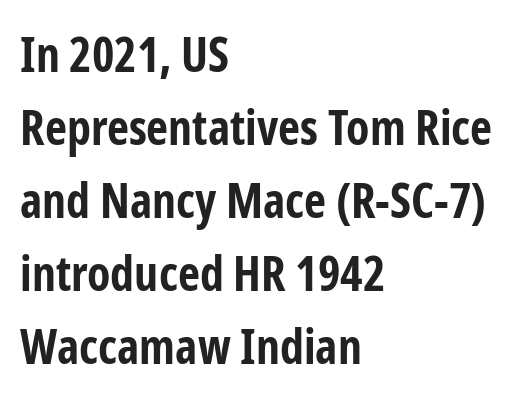
The designer left line spacing at the default. Looks like regular typesetting: each glyph gets only the width it needs. On the weight axis this lands at bold, roughly 700. The letterforms sit shoulder to shoulder at normal distance. When letters stand straight like this, we call the style roman or upright. The typesetter chose a ragged-right arrangement here.
